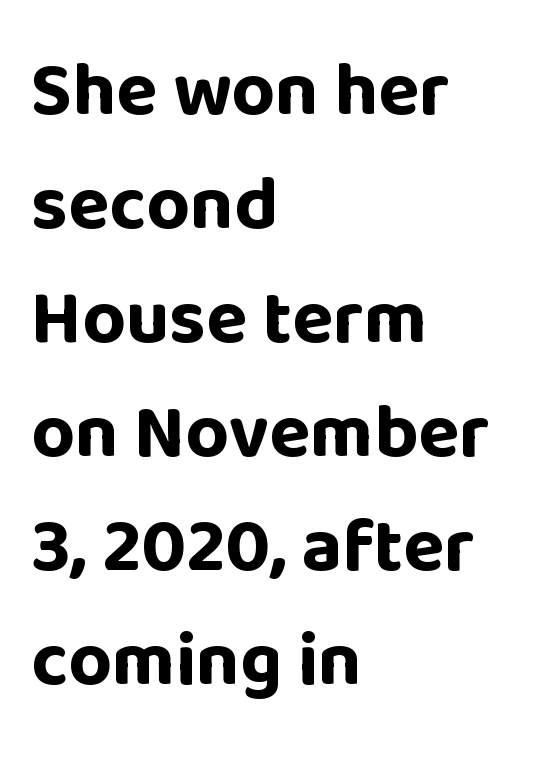
{"serif": "no", "italic": "no", "bold": "yes", "weight": "bold", "width": "normal", "stroke_contrast": "low", "x_height": "large", "monospaced": "no", "underline": "no", "align": "left", "line_spacing": "normal", "line_spacing_ratio": 1.5, "letter_spacing": "normal", "letter_spacing_em": 0.0, "glyph_px": 76}
